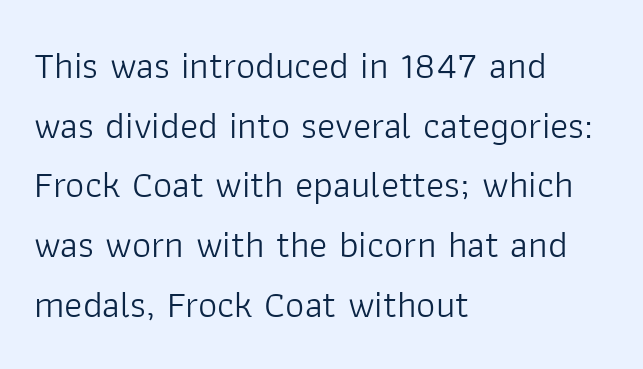
The face used here is proportionally spaced, like ordinary book or web type. The strokes are not fattened; the text isn't bold. The letterforms sit shoulder to shoulder at normal distance. Line beginnings align vertically; line endings do not. Italic: no, the glyphs are upright roman. Interline gaps are of average width in this sample.
